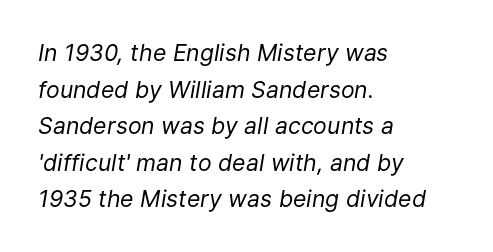
Check the space under the baseline: it is left empty. Layout note: lines flush left. The type is set solid horizontally, with unmodified tracking. Stem width sits at or under what a default text font uses. The text carries the slant typical of an italic or oblique font. Quick note: interline space is typical.
